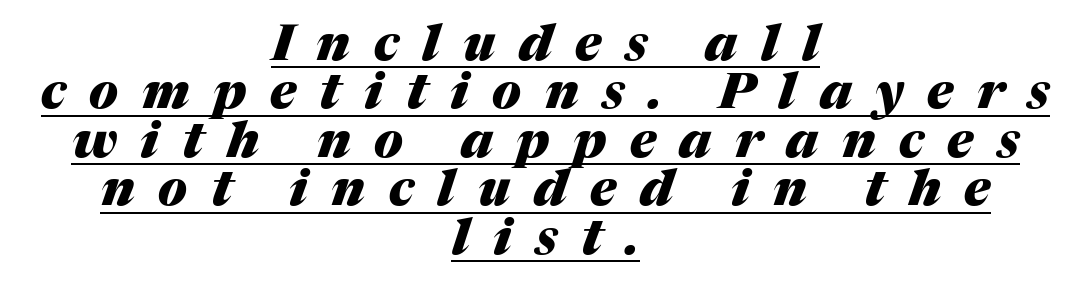
{"italic": "yes", "lean": "right", "slant_degrees": 17, "bold": "yes", "weight": "heavy", "width": "normal", "stroke_contrast": "medium", "x_height": "medium", "monospaced": "no", "underline": "yes", "align": "center", "line_spacing": "tight", "line_spacing_ratio": 0.97, "letter_spacing": "wide", "letter_spacing_em": 0.47, "glyph_px": 50}
